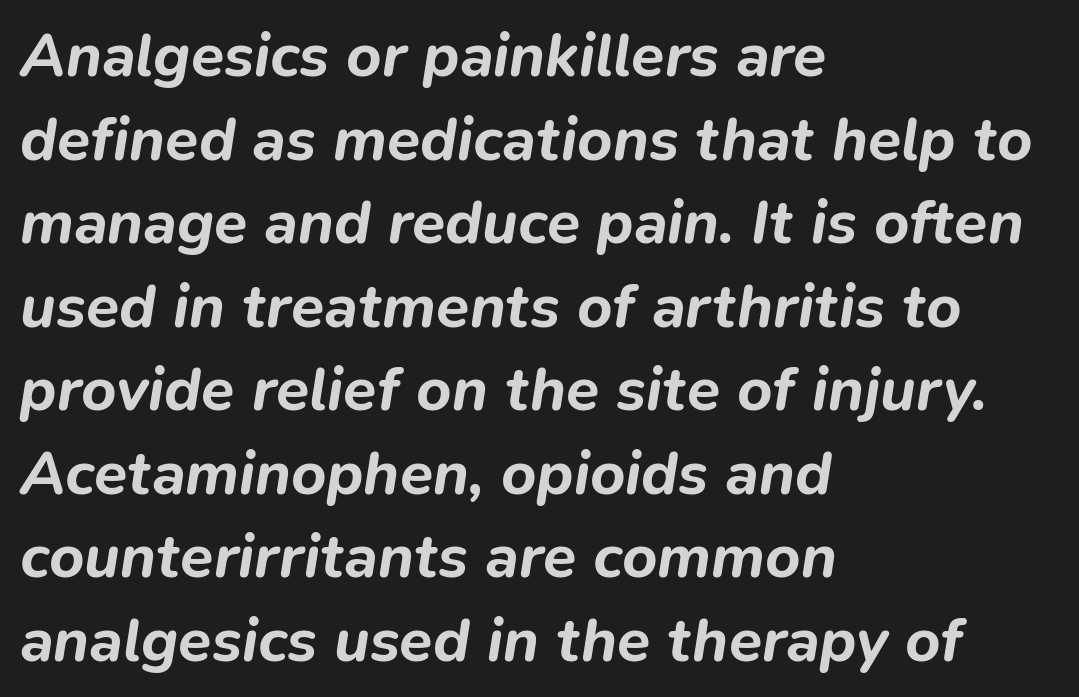
The image shows 61 px bold type, italic (leaning right); set left-aligned, normal line spacing (1.37x), normal letter spacing, not underlined; low stroke contrast and a medium x-height.
